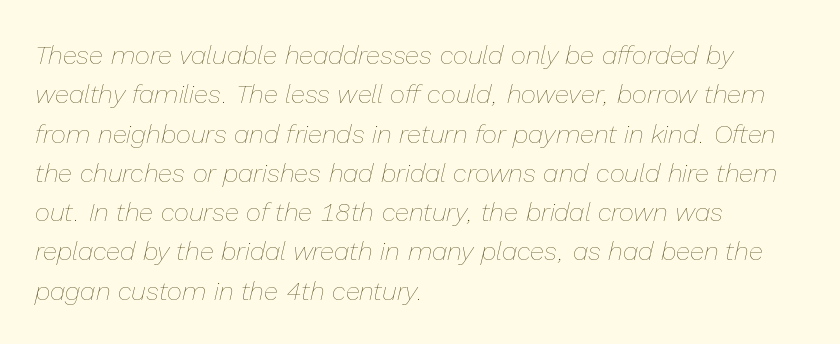
Stroke mass is kept to a normal reading level or below. Horizontally, the lines are justified to the leading edge only. Whoever set this chose a conventional vertical rhythm. When letters slant like this, we call the style italic.
